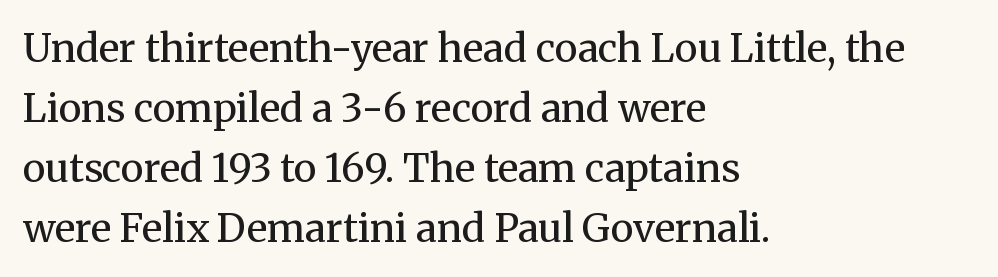
Q: Is the text bold? A: No.
Q: Is the text italic (slanted)? A: No, it is upright.
Q: Is the typeface a serif or a sans-serif typeface? A: Serif.
Q: Is the text underlined? A: No.
Q: How is the paragraph aligned? A: Left-aligned.
Q: Is the spacing between letters normal or unusually wide? A: Normal.
Q: Is the spacing between lines tight, normal or loose? A: Normal.
Q: Width (condensed, normal, or wide)? A: Normal.
Q: Stroke contrast? A: Medium.
Q: x-height? A: Medium.
Q: Monospaced? A: No.
